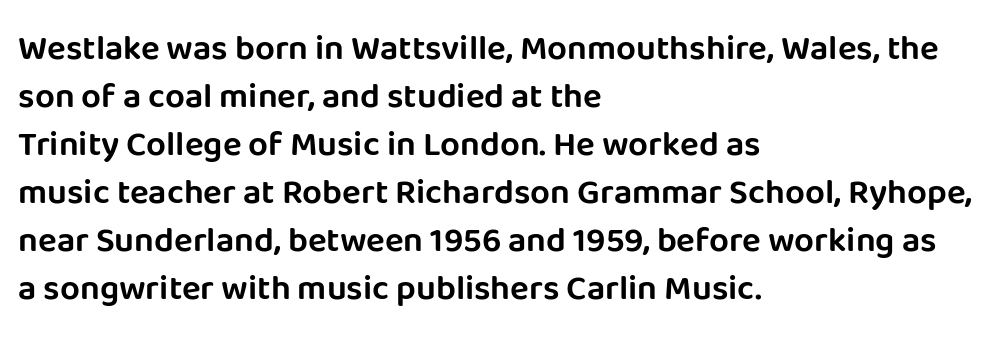
The letters carry no serifs — their stems end cleanly without finishing strokes. Tracking here is standard; glyphs follow each other at the usual distance. This sample keeps an unexceptional amount of space between lines. No italicization has been applied; the sample stays upright.
